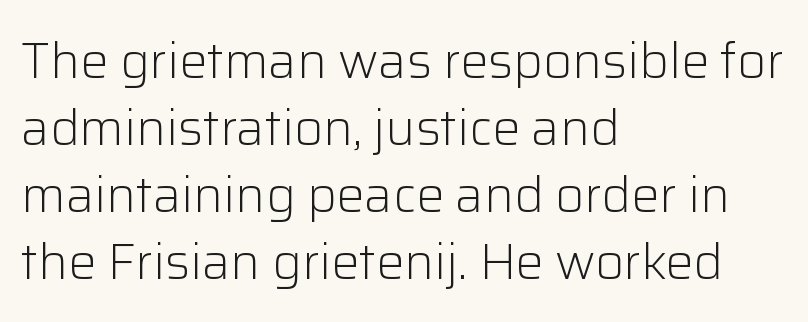
Think of a printed novel: that variable character pitch is what you see here. Every character sits straight up, as roman type does. This is not heavy type; no bold has been used. The paragraph shown leans on its left margin. Beneath every word, the page is bare.
